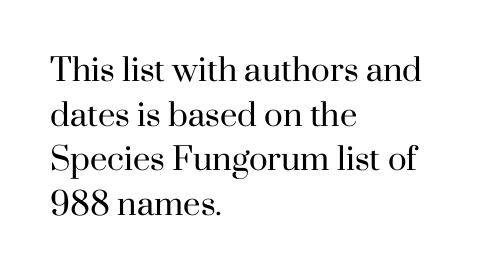
{"serif": "yes", "italic": "no", "bold": "no", "weight": "regular", "width": "normal", "stroke_contrast": "high", "x_height": "small", "monospaced": "no", "underline": "no", "align": "left", "line_spacing": "normal", "line_spacing_ratio": 1.44, "letter_spacing": "normal", "letter_spacing_em": 0.0, "glyph_px": 31}
